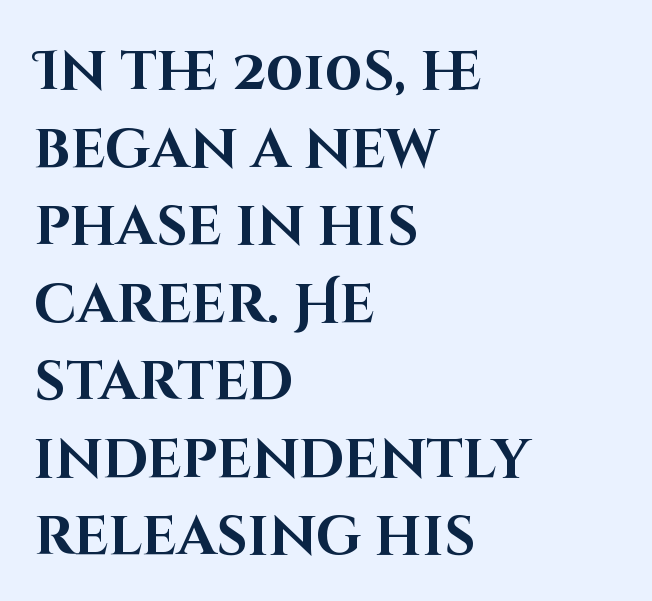
The font family rendered here belongs to the sans-serif group. The tracking reads as untouched default to a designer's eye. Descenders are the only things crossing below the line. Proportional: the letters do not fall into vertical columns. Whoever set this chose a conventional vertical rhythm. Pretty heavy lettering here — definitely bold.
